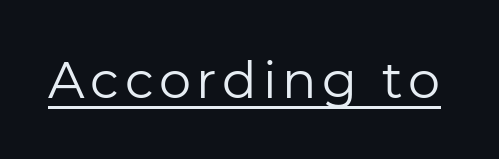
Ink coverage per letter is moderate at most. The face used here is proportionally spaced, like ordinary book or web type. The string is rendered with underlining switched on. The lettering stays uniformly vertical, giving the passage a roman look. No feet cap the strokes, marking this as sans-serif type.
